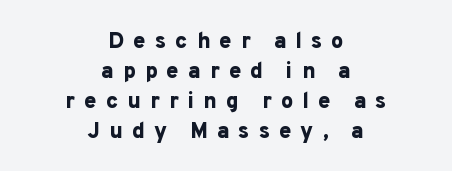
The letters are bold, with thick, heavy strokes. No word sits above an underline. In CSS terms this would be text-align: center. The rows are spaced the way most documents space them. Words appear elongated and porous because spacing is wide.
